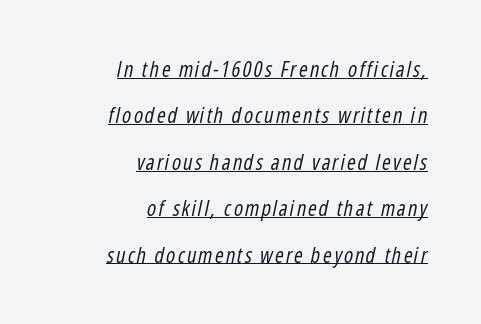
Q: Is the text bold? A: No.
Q: Is the text italic (slanted)? A: Yes, it leans right by about 12 degrees.
Q: Is the text underlined? A: Yes.
Q: How is the paragraph aligned? A: Right-aligned.
Q: Is the spacing between lines tight, normal or loose? A: Loose.
